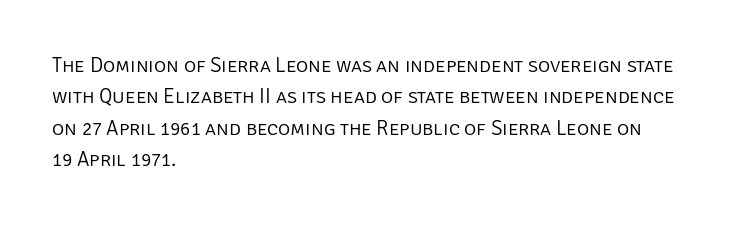
The image shows 21 px text type, upright; set left-aligned, normal line spacing (1.5x), normal letter spacing, not underlined.
